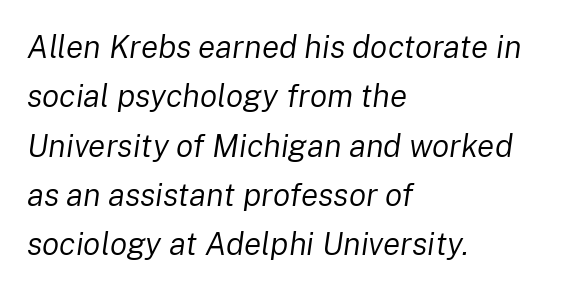
{"italic": "yes", "lean": "right", "slant_degrees": 8, "bold": "no", "weight": "regular", "width": "normal", "stroke_contrast": "low", "x_height": "medium", "monospaced": "no", "underline": "no", "align": "left", "line_spacing": "normal", "line_spacing_ratio": 1.54, "letter_spacing": "normal", "letter_spacing_em": 0.0, "glyph_px": 32}
